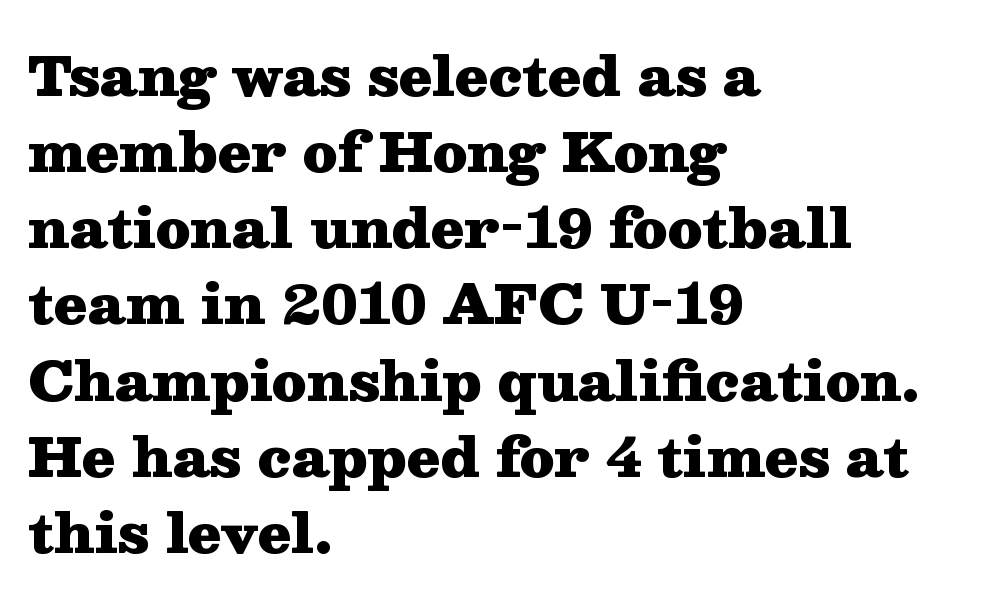
Each letter's strokes conclude with small projecting serifs. A full-strength bold gives these letters their thick strokes. Between one letter and the next there's only the usual sliver of space. Type without underlining.
